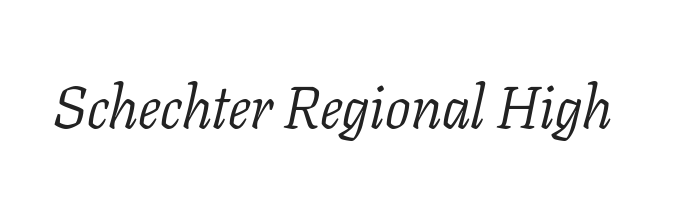
Varying glyph widths throughout — classic text-font behaviour. Tracking here is standard; glyphs follow each other at the usual distance. Decoration check: the copy has no underline. The strokes carry an ordinary text weight at most. Notice how the stems are inclined rather than vertical — that's the hallmark of italics.
